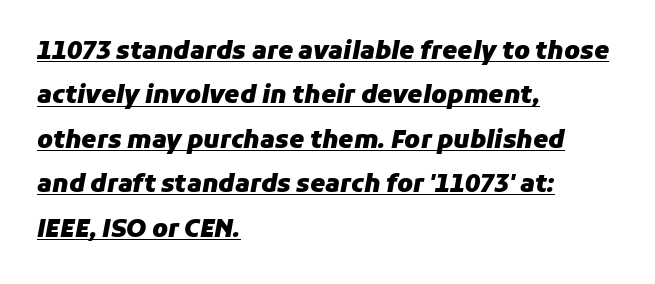
Q: Is the text bold? A: Yes.
Q: Is the text italic (slanted)? A: Yes, it leans right by about 11 degrees.
Q: Is the text underlined? A: Yes.
Q: How is the paragraph aligned? A: Left-aligned.
Q: Is the spacing between letters normal or unusually wide? A: Normal.
